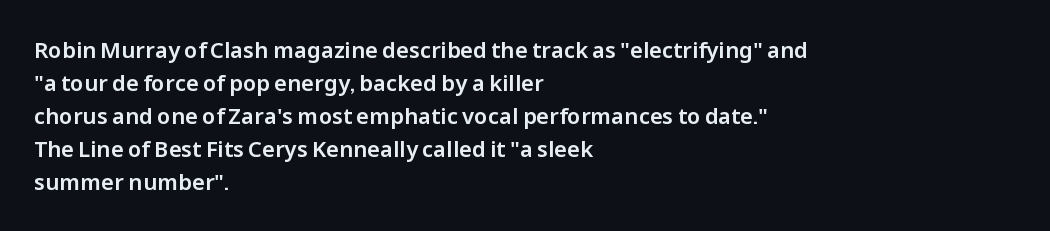
A clean baseline with only descenders dipping below it. Standard letterfit; no display-style spreading of the glyphs. Notice how descenders clear the ascenders below comfortably — that's standard leading. It's the straight-up-and-down kind of type. Does the copy run flush right? No — it runs flush left.
